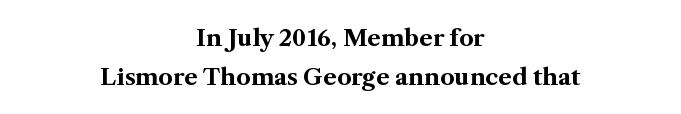
The image shows 23 px bold type, upright; set centered, normal line spacing (1.69x), normal letter spacing, not underlined.
